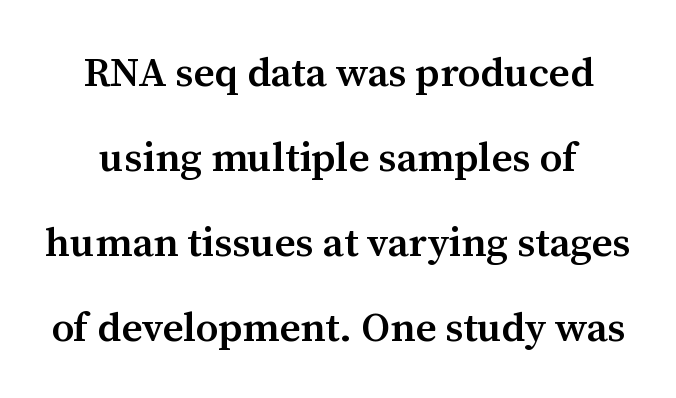
Q: Is the text bold? A: Semi-bold.
Q: Is the text italic (slanted)? A: No, it is upright.
Q: Is the typeface a serif or a sans-serif typeface? A: Serif.
Q: Is the text underlined? A: No.
Q: Is the spacing between letters normal or unusually wide? A: Normal.
Q: Is the spacing between lines tight, normal or loose? A: Loose.
Q: Width (condensed, normal, or wide)? A: Normal.
Q: Stroke contrast? A: Medium.
Q: x-height? A: Medium.
Q: Monospaced? A: No.
